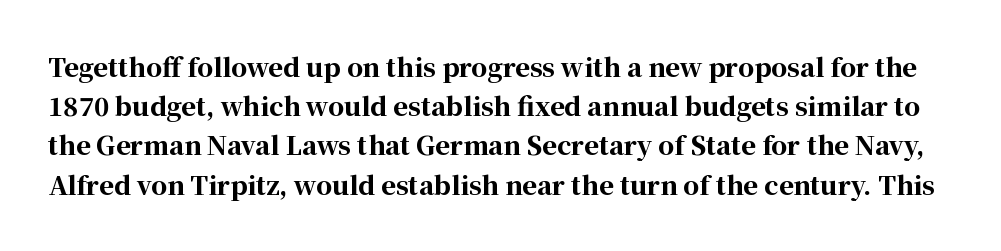
{"italic": "no", "bold": "yes", "underline": "no", "line_spacing": "normal", "line_spacing_ratio": 1.57, "letter_spacing": "normal", "letter_spacing_em": 0.0, "glyph_px": 25}
